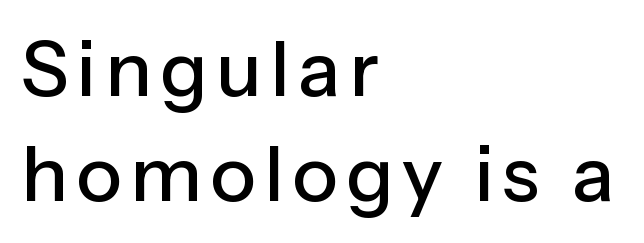
The image shows 77 px sans-serif type, upright; set left-aligned, normal line spacing (1.37x), not underlined; low stroke contrast and a medium x-height.
